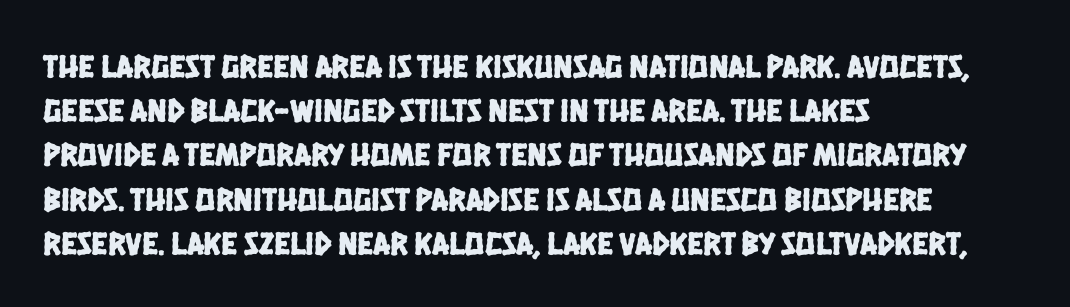
Compared with typical paragraphs, the rows here are spaced about the same. Varying glyph widths throughout — classic text-font behaviour. Does the type have serifs? No, each stem ends abruptly. The typesetter chose a ragged-right arrangement here. You could call the tracking neutral — neither tight nor loose.
